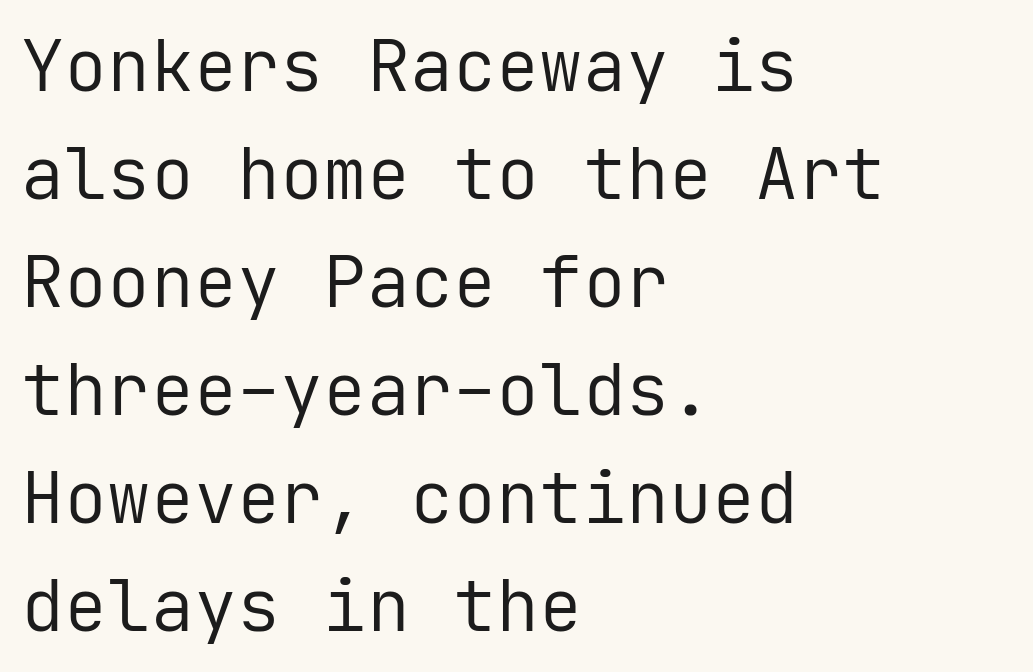
Q: Is the text bold? A: No.
Q: Is the text italic (slanted)? A: No, it is upright.
Q: Is the typeface a serif or a sans-serif typeface? A: Sans-serif.
Q: Is the text underlined? A: No.
Q: How is the paragraph aligned? A: Left-aligned.
Q: Is the spacing between letters normal or unusually wide? A: Normal.
Q: Is the spacing between lines tight, normal or loose? A: Normal.
Q: Width (condensed, normal, or wide)? A: Normal.
Q: Stroke contrast? A: Low.
Q: x-height? A: Medium.
Q: Monospaced? A: Yes.
